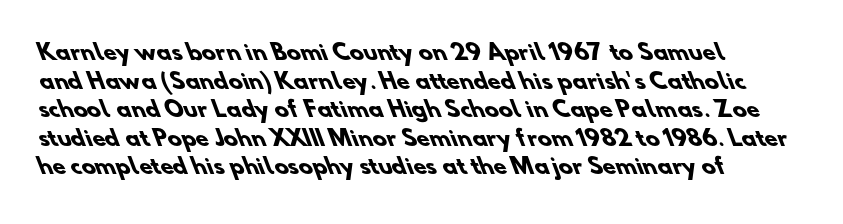
The image shows 21 px bold type; set normal line spacing (1.36x), normal letter spacing, not underlined.
